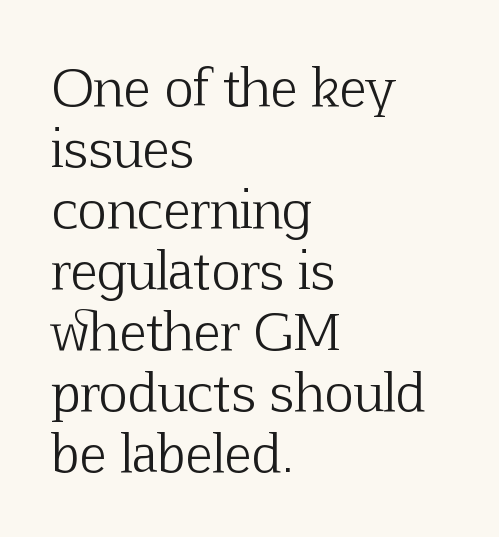
Q: Is the text bold? A: No.
Q: Is the text italic (slanted)? A: No, it is upright.
Q: Is the typeface a serif or a sans-serif typeface? A: Serif.
Q: Is the text underlined? A: No.
Q: How is the paragraph aligned? A: Left-aligned.
Q: Is the spacing between letters normal or unusually wide? A: Normal.
Q: Width (condensed, normal, or wide)? A: Normal.
Q: Stroke contrast? A: Low.
Q: x-height? A: Medium.
Q: Monospaced? A: No.
